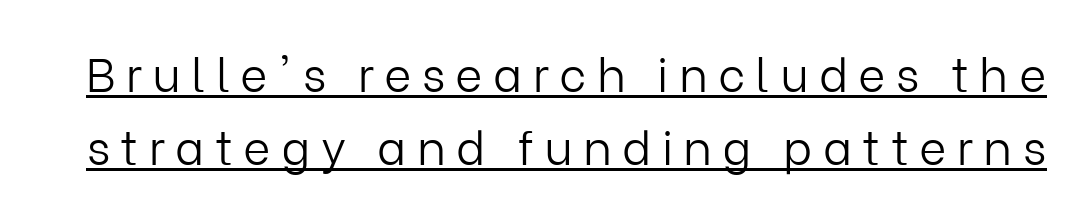
Q: Is the text bold? A: No.
Q: Is the text italic (slanted)? A: No, it is upright.
Q: Is the typeface a serif or a sans-serif typeface? A: Sans-serif.
Q: Is the text underlined? A: Yes.
Q: Is the spacing between letters normal or unusually wide? A: Unusually wide.
Q: Is the spacing between lines tight, normal or loose? A: Normal.
Q: Width (condensed, normal, or wide)? A: Normal.
Q: Stroke contrast? A: Low.
Q: x-height? A: Medium.
Q: Monospaced? A: No.
